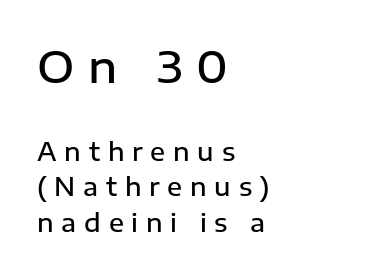
Stroke terminals: plain, sans-serif. Scale decreases going downward across the two blocks. Compared with typical body copy, the letter spacing here is much looser. The letters stand straight up with perfectly vertical stems. The space directly below the letters is spotless. The rendering uses a moderate line-height, typical for paragraphs.
